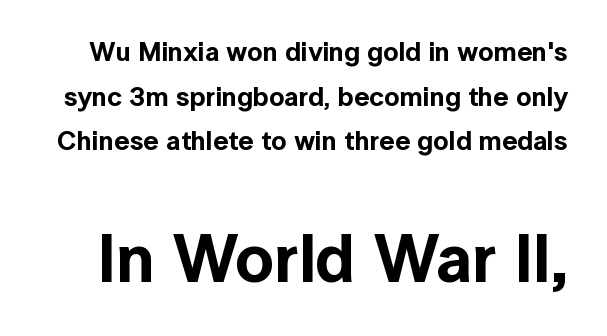
The passage shown is typed in a proportional face where columns would drift. Character size in the trailing block exceeds that of the leading block. Serifs: no, the terminals of the letterforms are clean. Whoever set this chose a conventional vertical rhythm.
